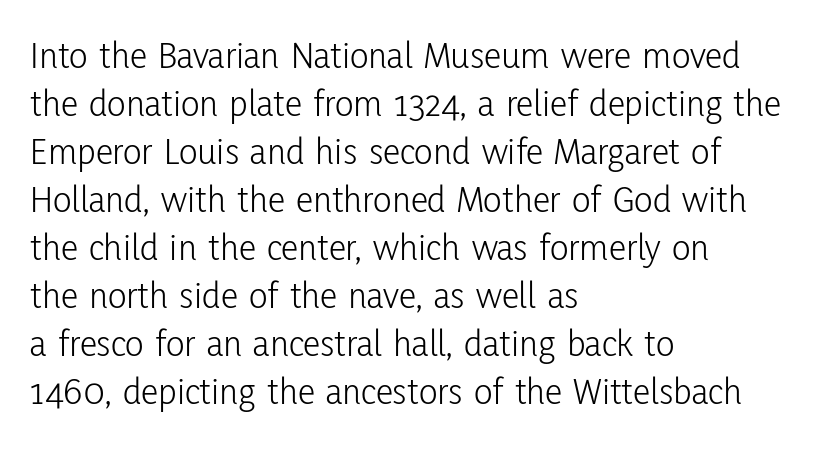
{"serif": "no", "italic": "no", "bold": "no", "weight": "light", "width": "condensed", "stroke_contrast": "low", "x_height": "medium", "monospaced": "no", "underline": "no", "align": "left", "line_spacing_ratio": 1.23, "letter_spacing": "normal", "letter_spacing_em": 0.0, "glyph_px": 39}
